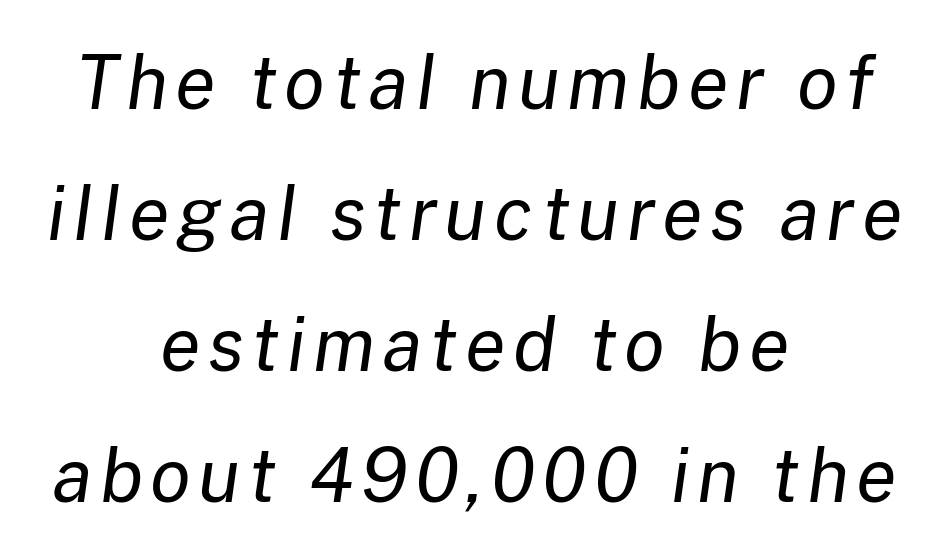
The image shows 74 px regular-weight type, italic (leaning right); set centered, line spacing 1.77x, not underlined; low stroke contrast and a medium x-height.
